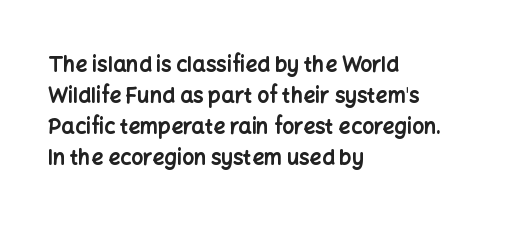
Q: Is the text bold? A: Yes.
Q: Is the text italic (slanted)? A: No, it is upright.
Q: Is the text underlined? A: No.
Q: How is the paragraph aligned? A: Left-aligned.
Q: Is the spacing between letters normal or unusually wide? A: Normal.
Q: Is the spacing between lines tight, normal or loose? A: Normal.
